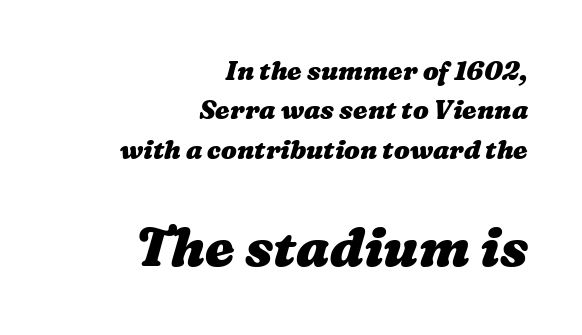
{"bold": "yes", "weight": "heavy", "width": "wide", "stroke_contrast": "medium", "x_height": "medium", "monospaced": "no", "underline": "no", "align": "right", "line_spacing": "normal", "line_spacing_ratio": 1.51, "letter_spacing": "normal", "letter_spacing_em": 0.0, "larger_block": "second", "size_ratio": 2.04, "glyph_px": 53}
